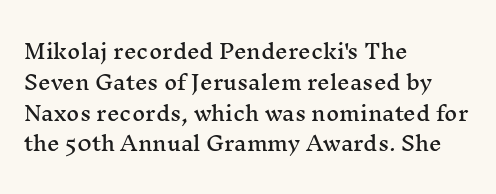
Q: Is the text italic (slanted)? A: No, it is upright.
Q: Is the text underlined? A: No.
Q: How is the paragraph aligned? A: Left-aligned.
Q: Is the spacing between letters normal or unusually wide? A: Normal.
Q: Is the spacing between lines tight, normal or loose? A: Normal.
